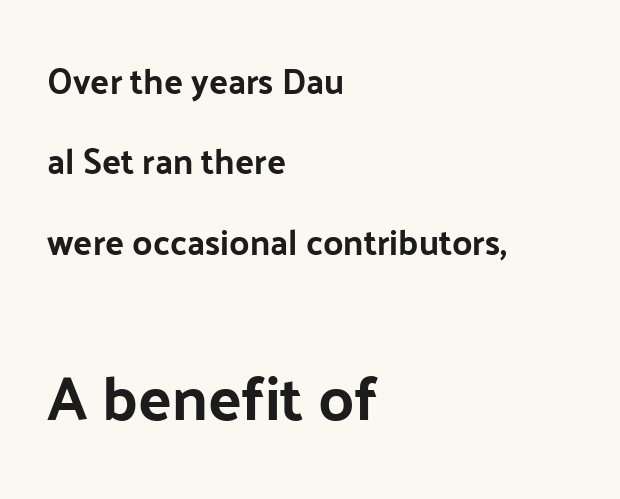
The image shows 62 px sans-serif type, upright; set left-aligned, loose line spacing (2.3x), normal letter spacing, not underlined; the second (bottom) block is 1.77x larger; low stroke contrast and a medium x-height.
